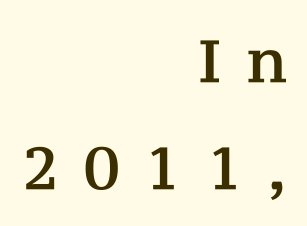
Varying glyph widths throughout — classic text-font behaviour. Tracking here is generous; glyphs stand well apart from one another. Bare-footed words on every line. When letters stand straight like this, we call the style roman or upright.
